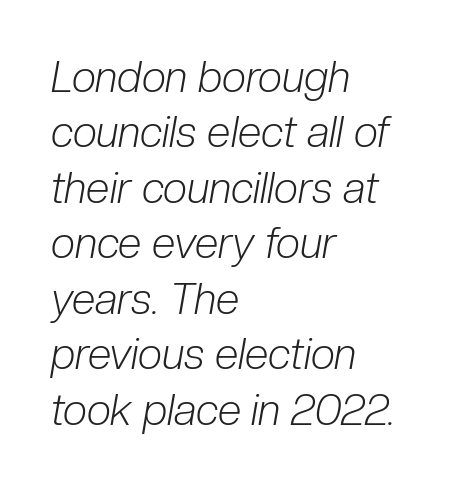
Q: Is the text bold? A: No.
Q: Is the text italic (slanted)? A: Yes, it leans right by about 10 degrees.
Q: Is the text underlined? A: No.
Q: How is the paragraph aligned? A: Left-aligned.
Q: Is the spacing between letters normal or unusually wide? A: Normal.
Q: Is the spacing between lines tight, normal or loose? A: Normal.
Q: Width (condensed, normal, or wide)? A: Condensed.
Q: Stroke contrast? A: Low.
Q: x-height? A: Medium.
Q: Monospaced? A: No.
